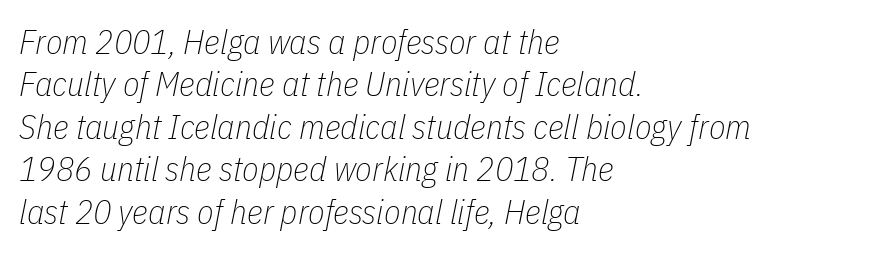
Q: Is the text bold? A: No.
Q: Is the text italic (slanted)? A: Yes, it leans right by about 11 degrees.
Q: Is the text underlined? A: No.
Q: How is the paragraph aligned? A: Left-aligned.
Q: Is the spacing between letters normal or unusually wide? A: Normal.
Q: Is the spacing between lines tight, normal or loose? A: Normal.
Q: Width (condensed, normal, or wide)? A: Condensed.
Q: Stroke contrast? A: Low.
Q: x-height? A: Medium.
Q: Monospaced? A: No.
